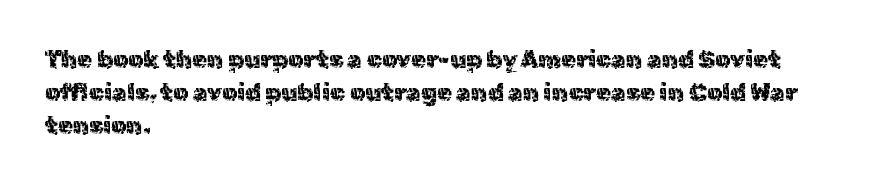
Q: Is the text bold? A: No.
Q: Is the text italic (slanted)? A: No, it is upright.
Q: Is the text underlined? A: No.
Q: How is the paragraph aligned? A: Left-aligned.
Q: Is the spacing between letters normal or unusually wide? A: Normal.
Q: Is the spacing between lines tight, normal or loose? A: Normal.
